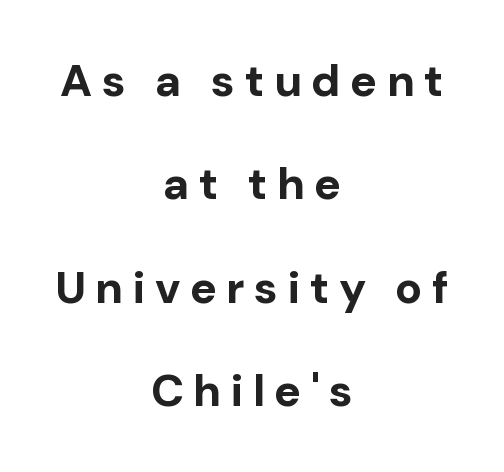
Q: Is the text bold? A: Yes.
Q: Is the text italic (slanted)? A: No, it is upright.
Q: Is the typeface a serif or a sans-serif typeface? A: Sans-serif.
Q: Is the text underlined? A: No.
Q: How is the paragraph aligned? A: Centered.
Q: Is the spacing between letters normal or unusually wide? A: Unusually wide.
Q: Is the spacing between lines tight, normal or loose? A: Loose.
Q: Width (condensed, normal, or wide)? A: Normal.
Q: Stroke contrast? A: Low.
Q: x-height? A: Medium.
Q: Monospaced? A: No.
